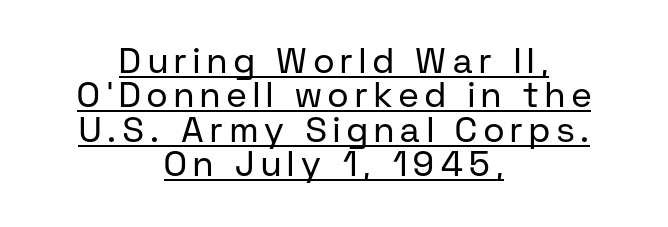
The font is comparable to plain body text, perhaps lighter. Characters remain perfectly vertical along every line. The typeface chosen for these lines omits serifs. The block of text is dense from top to bottom, with scant space between rows.
